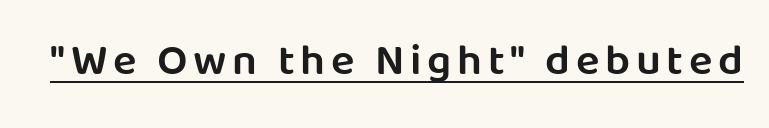
The image shows 44 px semibold sans-serif type, upright; set underlined; low stroke contrast and a large x-height.
